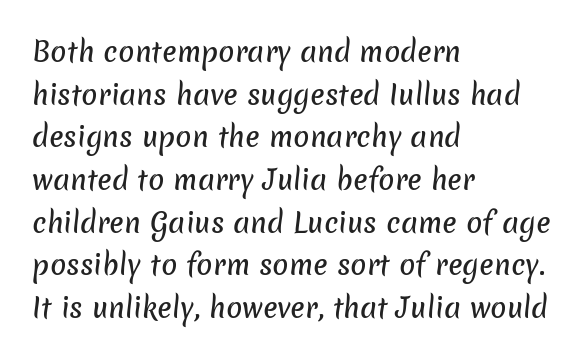
Q: Is the text underlined? A: No.
Q: How is the paragraph aligned? A: Left-aligned.
Q: Is the spacing between letters normal or unusually wide? A: Normal.
Q: Is the spacing between lines tight, normal or loose? A: Normal.
